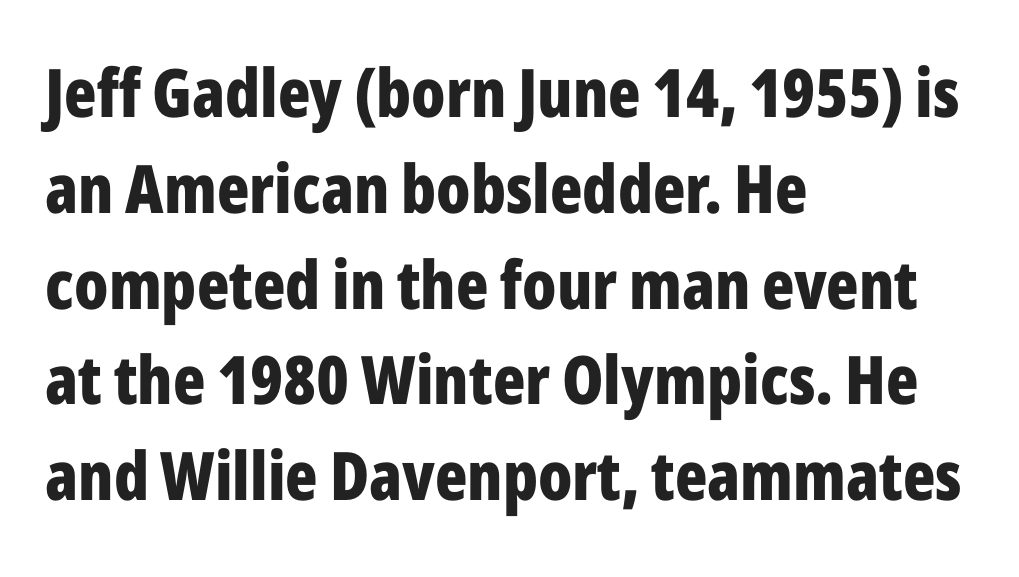
The image shows 67 px bold, condensed sans-serif type, upright; set left-aligned, normal line spacing (1.43x), normal letter spacing, not underlined; low stroke contrast and a medium x-height.
